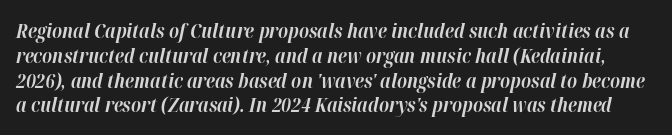
Q: Is the text bold? A: Yes.
Q: Is the text italic (slanted)? A: Yes, it leans right by about 12 degrees.
Q: Is the text underlined? A: No.
Q: Is the spacing between letters normal or unusually wide? A: Normal.
